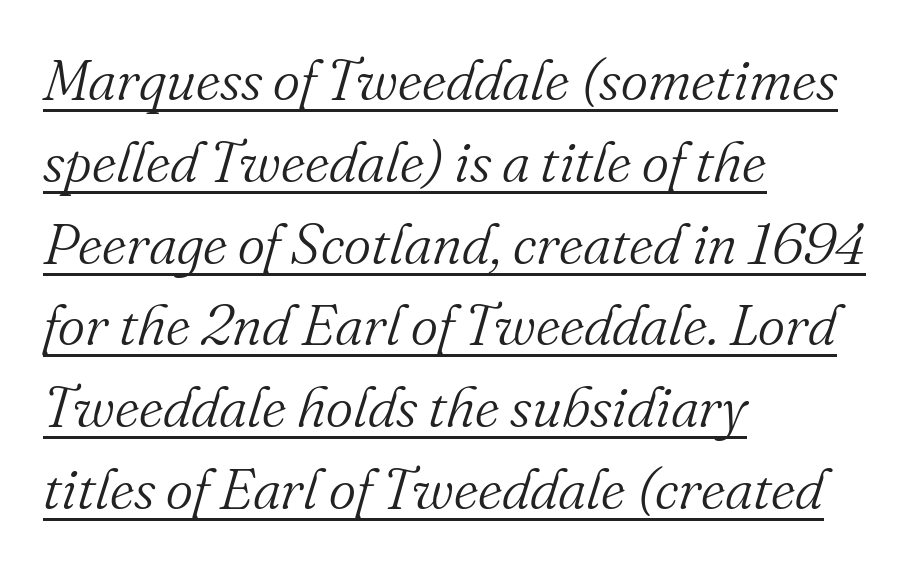
{"serif": "yes", "italic": "yes", "lean": "right", "slant_degrees": 16, "bold": "no", "weight": "light", "width": "normal", "stroke_contrast": "medium", "x_height": "small", "monospaced": "no", "underline": "yes", "align": "left", "line_spacing": "normal", "line_spacing_ratio": 1.41, "letter_spacing": "normal", "letter_spacing_em": 0.0, "glyph_px": 58}
